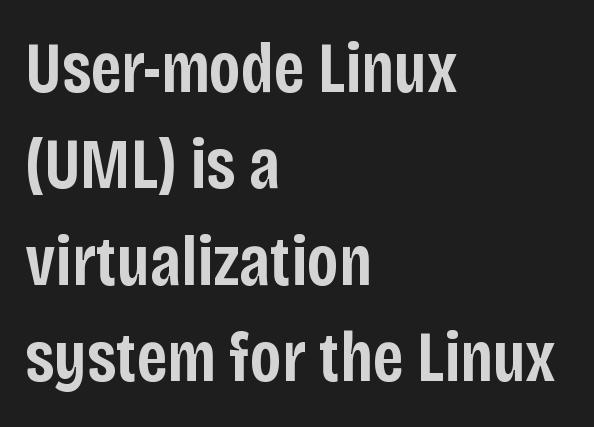
In terms of leading, this rendering sits right in the middle. A bit beefed up — I'd call it semibold rather than bold. What stands out about the letter spacing? Nothing — it is the standard amount. The font's upright variant was chosen for this text. Honestly, there is no underline to notice here at all.
